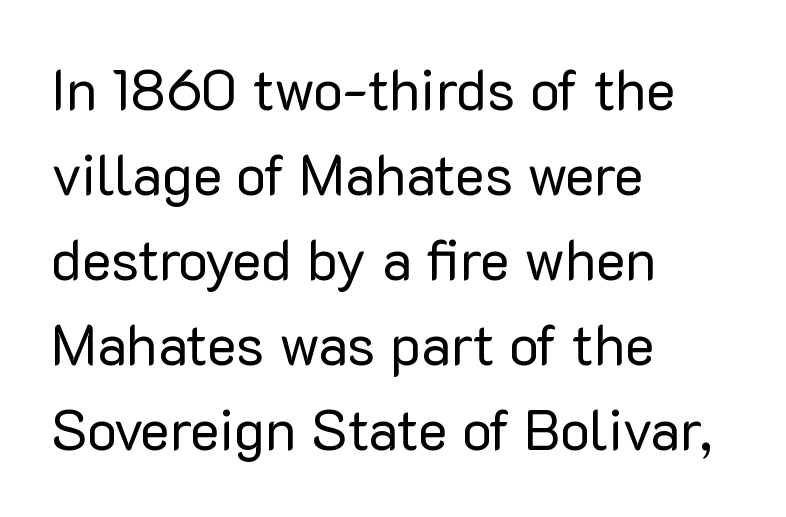
The image shows 56 px regular-weight sans-serif type, upright; set left-aligned, normal line spacing (1.52x), normal letter spacing, not underlined; low stroke contrast and a medium x-height.
